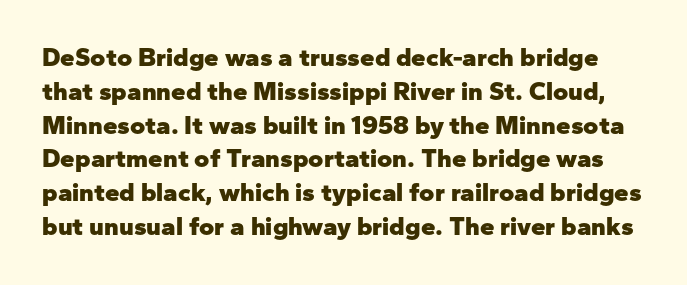
The image shows 26 px bold type, upright; set normal line spacing (1.3x), normal letter spacing, not underlined.
